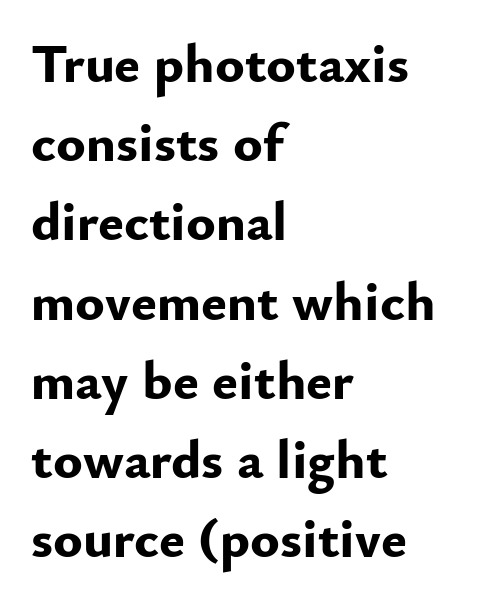
Q: Is the text bold? A: Yes.
Q: Is the text italic (slanted)? A: No, it is upright.
Q: Is the typeface a serif or a sans-serif typeface? A: Sans-serif.
Q: Is the text underlined? A: No.
Q: How is the paragraph aligned? A: Left-aligned.
Q: Is the spacing between letters normal or unusually wide? A: Normal.
Q: Is the spacing between lines tight, normal or loose? A: Normal.
Q: Width (condensed, normal, or wide)? A: Normal.
Q: Stroke contrast? A: Low.
Q: x-height? A: Small.
Q: Monospaced? A: No.
